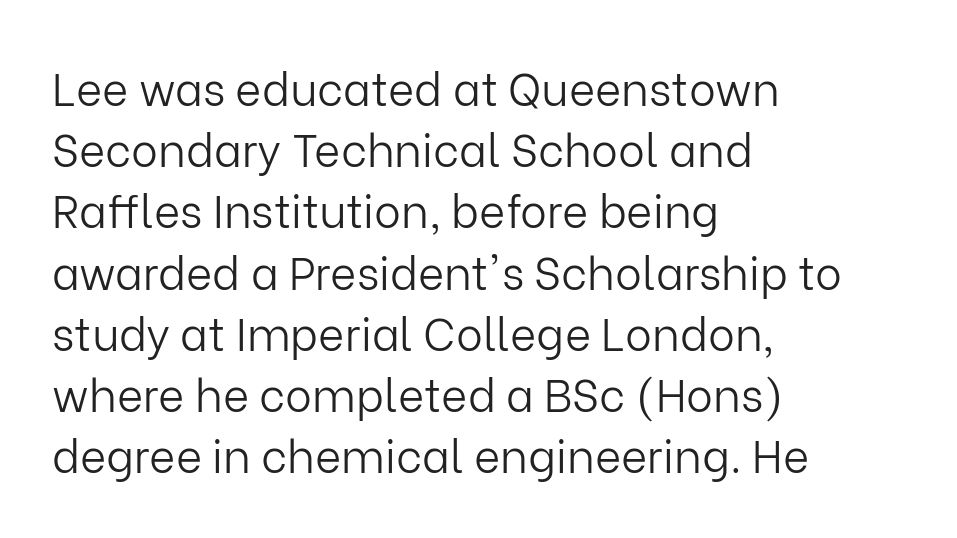
{"serif": "no", "italic": "no", "bold": "no", "weight": "light", "width": "normal", "stroke_contrast": "low", "x_height": "medium", "monospaced": "no", "underline": "no", "align": "left", "line_spacing": "normal", "line_spacing_ratio": 1.36, "letter_spacing": "normal", "letter_spacing_em": 0.0, "glyph_px": 45}
